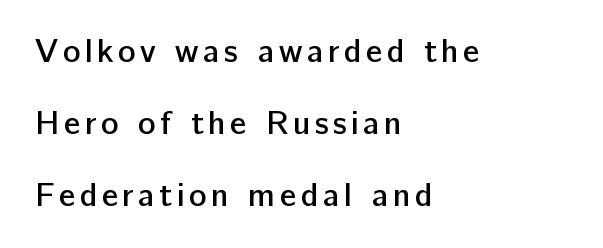
The characters display no serif detailing; their extremities are plain. The passage shown is typed in a proportional face where columns would drift. The axis of the letterforms is exactly vertical. The lines in this sample share a left origin and differ only in where they stop.
